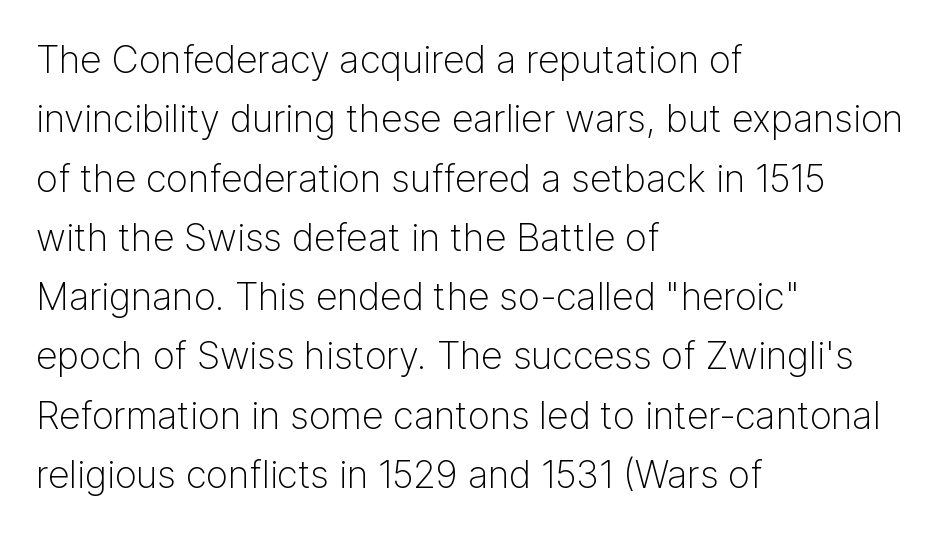
{"serif": "no", "italic": "no", "bold": "no", "weight": "light", "width": "normal", "stroke_contrast": "low", "x_height": "medium", "monospaced": "no", "underline": "no", "align": "left", "line_spacing": "normal", "line_spacing_ratio": 1.56, "letter_spacing": "normal", "letter_spacing_em": 0.0, "glyph_px": 38}
